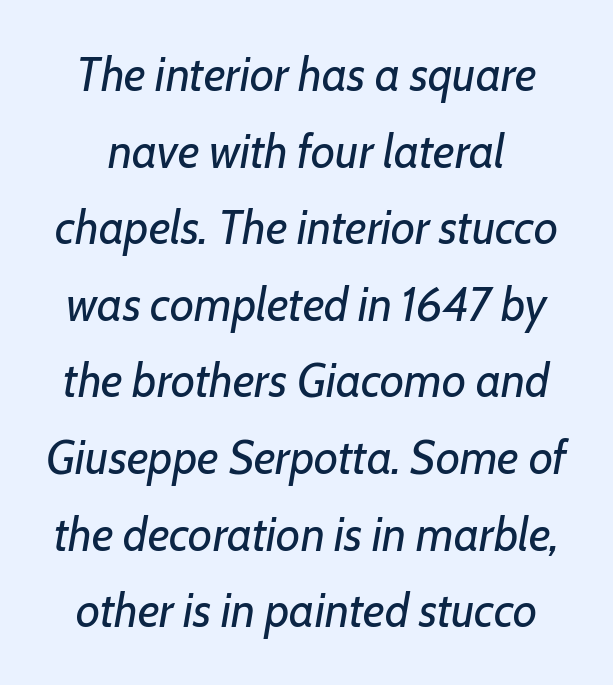
Q: Is the text bold? A: No.
Q: Is the text italic (slanted)? A: Yes, it leans right by about 7 degrees.
Q: Is the text underlined? A: No.
Q: Is the spacing between letters normal or unusually wide? A: Normal.
Q: Is the spacing between lines tight, normal or loose? A: Normal.
Q: Width (condensed, normal, or wide)? A: Normal.
Q: Stroke contrast? A: Low.
Q: x-height? A: Medium.
Q: Monospaced? A: No.
